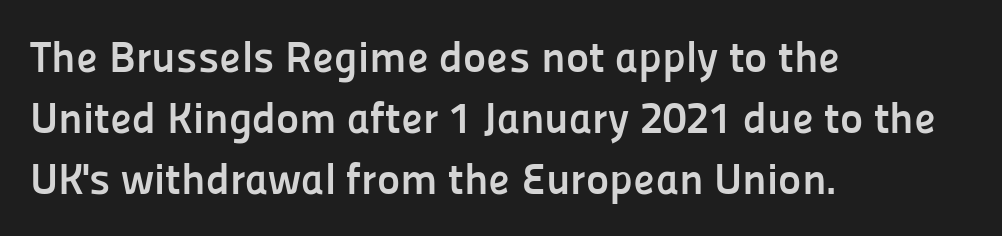
The tracking reads as untouched default to a designer's eye. This sample has the flowing, uneven cadence of proportional lettering. Check under the words: just untouched page. Every row of glyphs begins at an identical x-position on the left.
